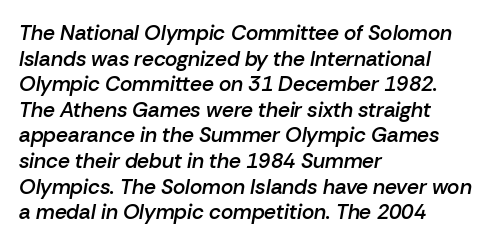
Italic: yes, the glyphs are oblique. Caption: multi-line text, flush left, ragged right. The typesetting leans somewhat heavy: a semibold. What stands out about the letter spacing? Nothing — it is the standard amount.
